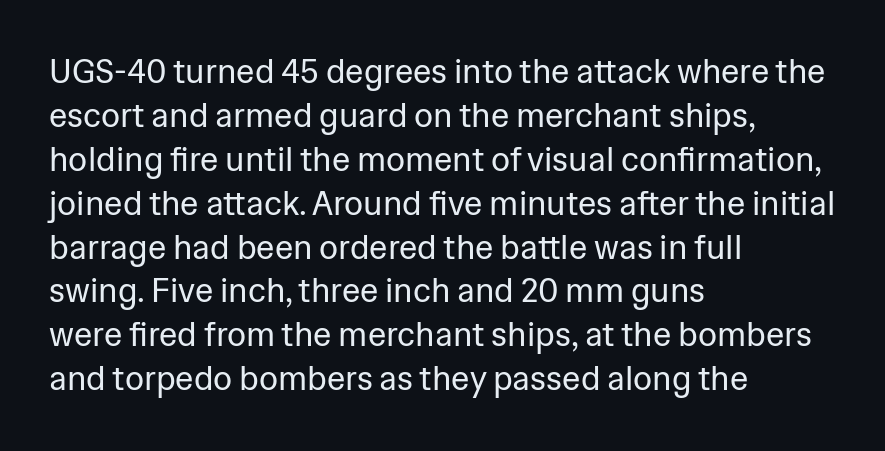
Q: Is the text bold? A: No.
Q: Is the text italic (slanted)? A: No, it is upright.
Q: Is the typeface a serif or a sans-serif typeface? A: Sans-serif.
Q: Is the text underlined? A: No.
Q: How is the paragraph aligned? A: Left-aligned.
Q: Is the spacing between letters normal or unusually wide? A: Normal.
Q: Is the spacing between lines tight, normal or loose? A: Normal.
Q: Width (condensed, normal, or wide)? A: Normal.
Q: Stroke contrast? A: Low.
Q: x-height? A: Medium.
Q: Monospaced? A: No.
